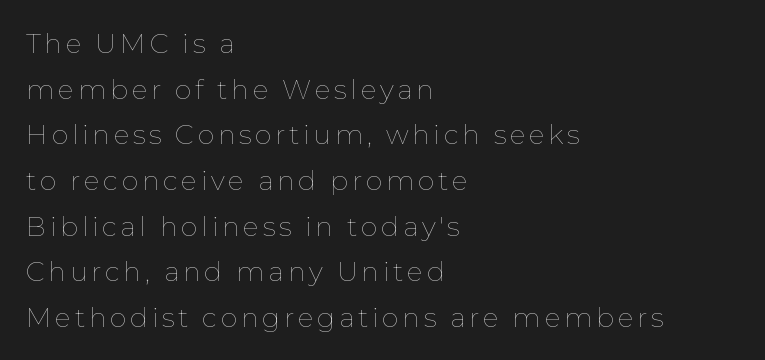
Evenly set lines give the paragraph a standard silhouette. A student would call this left alignment; a typographer would say flush left, rag right. Is there any slant? The stems are plumb. Nothing heavy about these letters — not bold at all. Words float on clear page, feet unadorned.
